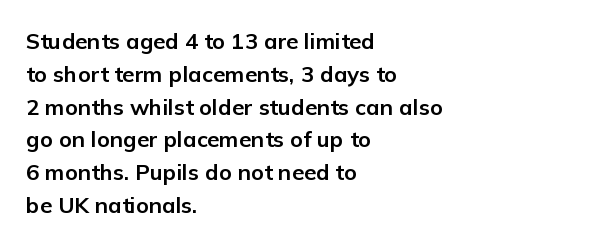
The image shows 22 px bold type, upright; set left-aligned, normal line spacing (1.49x), normal letter spacing, not underlined.
